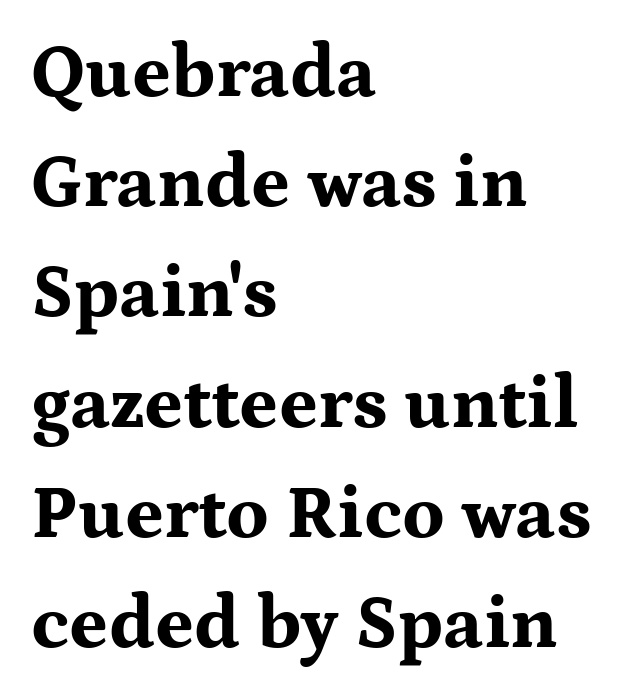
{"serif": "yes", "italic": "no", "bold": "yes", "weight": "bold", "width": "wide", "stroke_contrast": "medium", "x_height": "medium", "monospaced": "no", "underline": "no", "align": "left", "line_spacing": "normal", "line_spacing_ratio": 1.47, "letter_spacing": "normal", "letter_spacing_em": 0.0, "glyph_px": 75}
